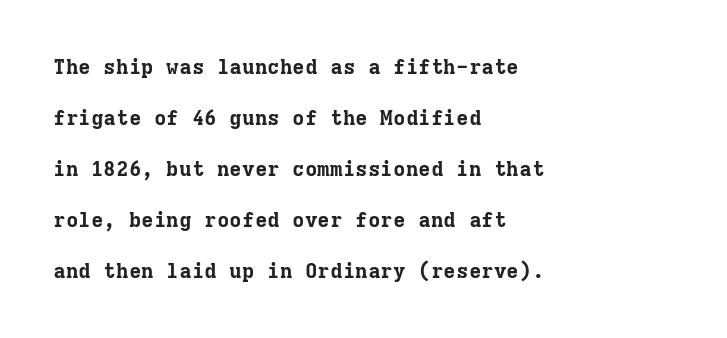
Q: Is the text bold? A: Yes.
Q: Is the text italic (slanted)? A: No, it is upright.
Q: Is the text underlined? A: No.
Q: How is the paragraph aligned? A: Left-aligned.
Q: Is the spacing between letters normal or unusually wide? A: Normal.
Q: Is the spacing between lines tight, normal or loose? A: Loose.
